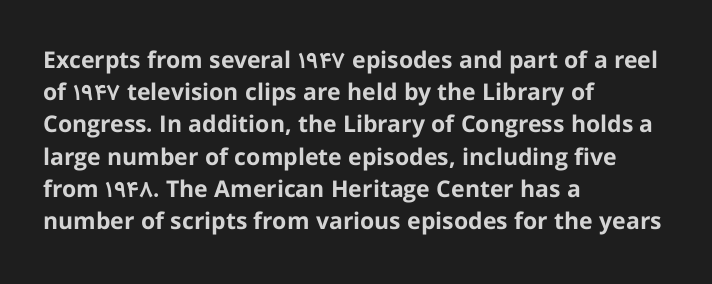
The image shows 23 px bold type, upright; set left-aligned, normal line spacing (1.4x), normal letter spacing, not underlined.
